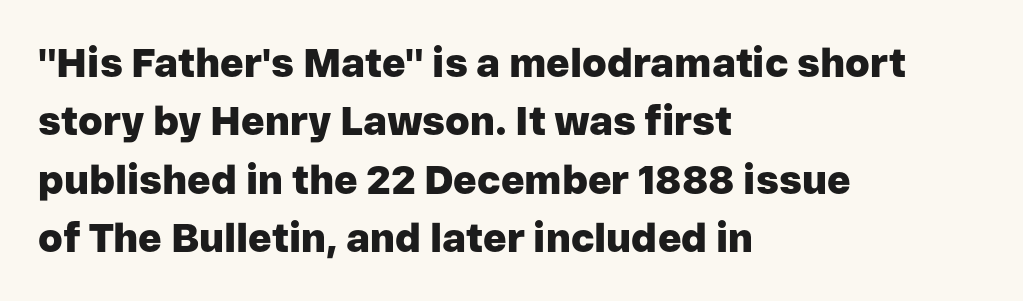
{"serif": "no", "italic": "no", "bold": "yes", "weight": "heavy", "width": "normal", "stroke_contrast": "low", "x_height": "medium", "monospaced": "no", "underline": "no", "align": "left", "line_spacing": "normal", "line_spacing_ratio": 1.46, "letter_spacing": "normal", "letter_spacing_em": 0.0, "glyph_px": 40}
